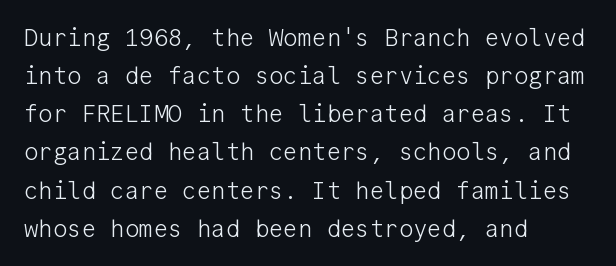
Is there much room between lines? A standard amount, neither cramped nor airy. A roman cut, with each character standing at attention. How are the letters spaced? Ordinarily, with no added tracking. This rendering features lettering with no underline. The paragraph shown leans on its left margin. The weight tops out at a normal text grade.
